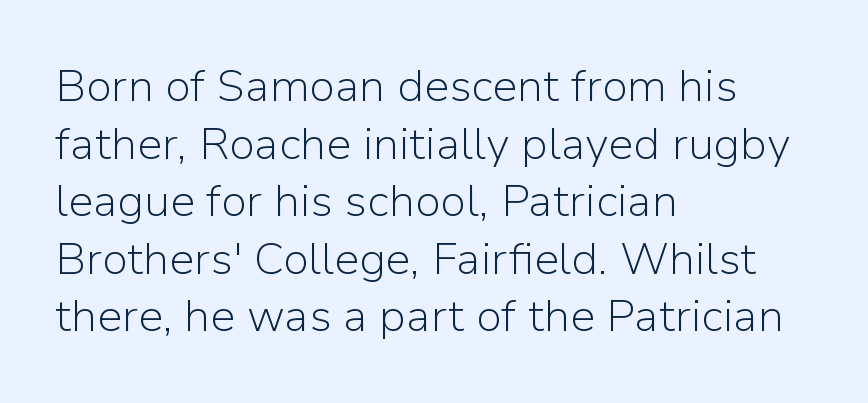
{"serif": "no", "italic": "no", "bold": "no", "weight": "light", "width": "normal", "stroke_contrast": "low", "x_height": "medium", "monospaced": "no", "underline": "no", "align": "left", "line_spacing": "normal", "line_spacing_ratio": 1.28, "letter_spacing": "normal", "letter_spacing_em": 0.0, "glyph_px": 45}
